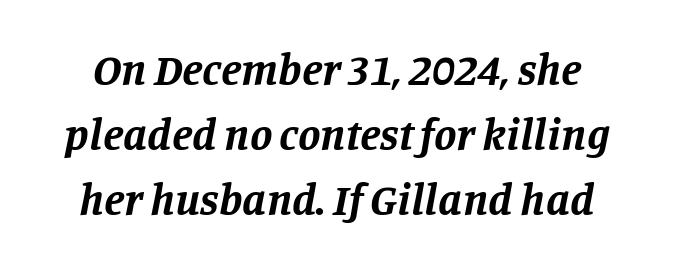
The image shows 45 px bold serif type, italic (leaning right); set normal line spacing (1.45x), normal letter spacing, not underlined; low stroke contrast and a large x-height.
